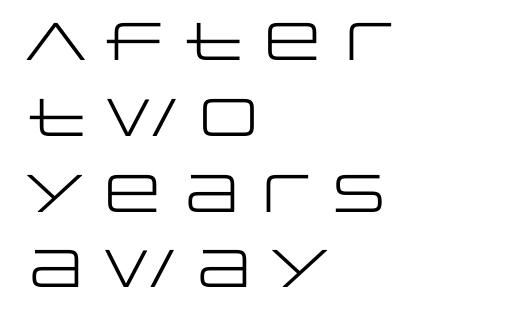
{"serif": "no", "italic": "no", "bold": "no", "weight": "regular", "width": "wide", "stroke_contrast": "low", "x_height": "large", "monospaced": "no", "underline": "no", "align": "left", "line_spacing": "normal", "line_spacing_ratio": 1.43, "letter_spacing": "normal", "letter_spacing_em": 0.0, "glyph_px": 53}
